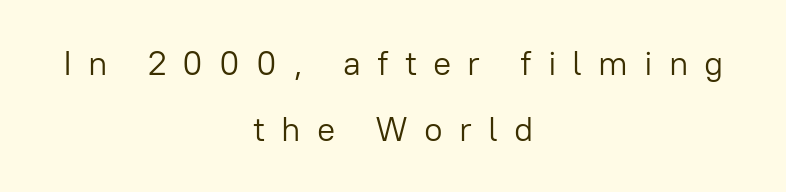
The image shows 34 px light sans-serif type, upright; set centered, loose line spacing (1.94x), unusually wide letter spacing (+0.47 em), not underlined; low stroke contrast and a medium x-height.
